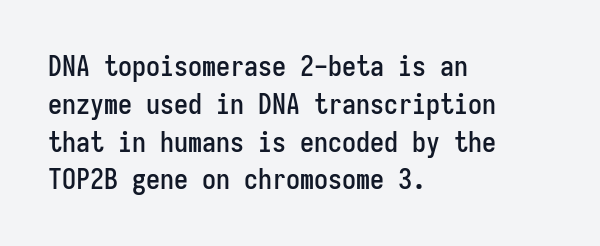
The image shows 28 px condensed sans-serif type, upright, monospaced; set left-aligned, normal line spacing (1.35x), normal letter spacing, not underlined; low stroke contrast and a medium x-height.
